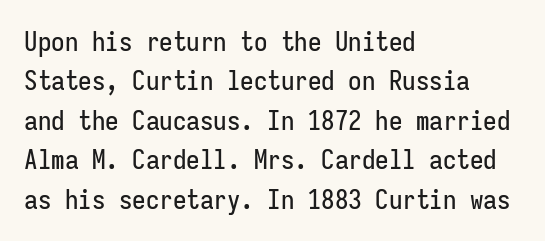
Rule under the text: the space is simply empty. The passage is arranged the way most books set body copy — flush left. This is the regular roman posture of the typeface. Default kerning and tracking; the words read as compact shapes.
